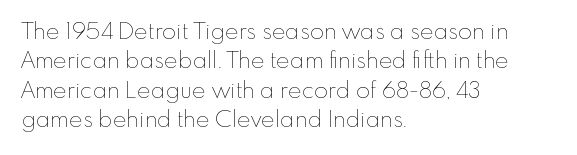
It's the straight-up-and-down kind of type. The face used here is rendered with its standard letterfit. The setting favours the left margin, as ordinary paragraphs usually do. This is not heavy type; no bold has been used. Interline gaps are of average width in this sample.
